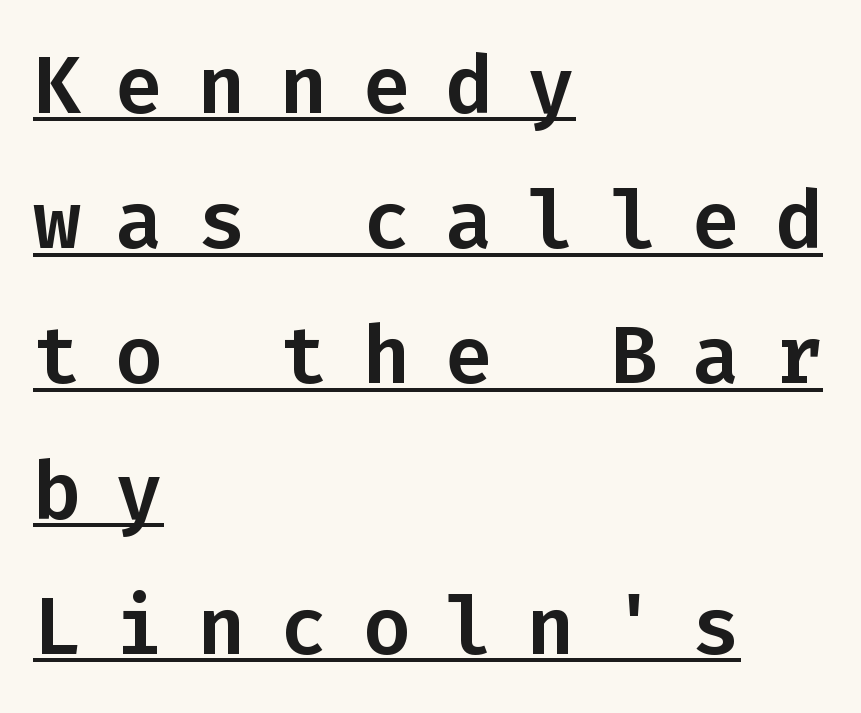
Spacing verdict: monospaced, one width for all characters. Does the lettering tilt? It doesn't — this is upright. Normally led — the rows are evenly, conventionally spaced. These lines are composed in type without serifs. This sample is left-justified, so line endings fall wherever the words run out.
